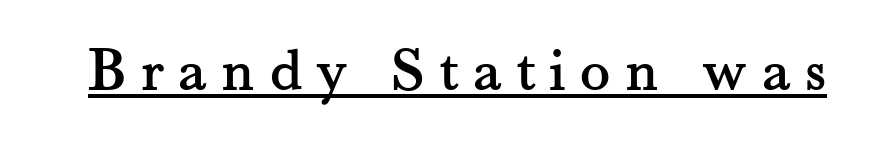
The image shows 63 px serif type, upright; set unusually wide letter spacing (+0.23 em), underlined; medium stroke contrast and a small x-height.
